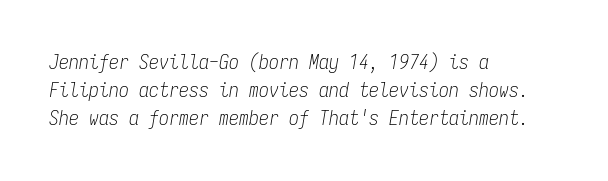
Stroke mass is kept to a normal reading level or below. This rendering uses left alignment, leaving the right contour irregular. No word sits above an underline. Horizontal bands of white between lines are of average thickness. This is oblique type, the kind used for emphasis or titles.
